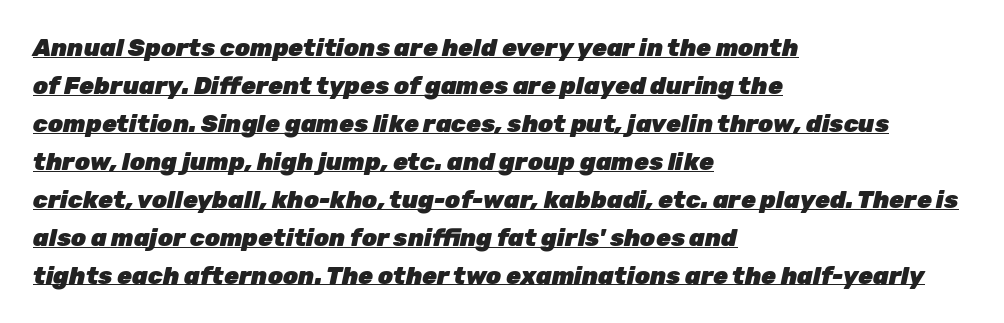
{"italic": "yes", "lean": "right", "slant_degrees": 12, "bold": "yes", "underline": "yes", "align": "left", "line_spacing": "normal", "line_spacing_ratio": 1.58, "letter_spacing": "normal", "letter_spacing_em": 0.0, "glyph_px": 24}
